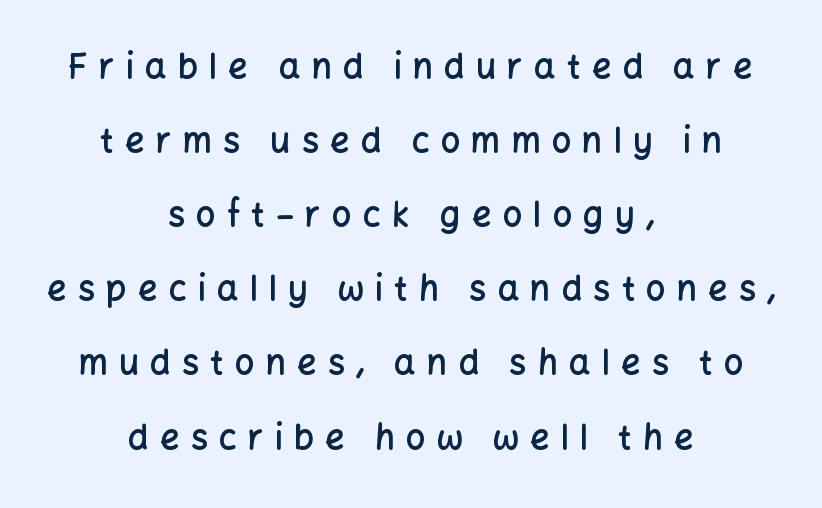
The image shows 34 px semibold sans-serif type, upright; set centered, loose line spacing (2.18x), unusually wide letter spacing (+0.33 em), not underlined; low stroke contrast and a medium x-height.
